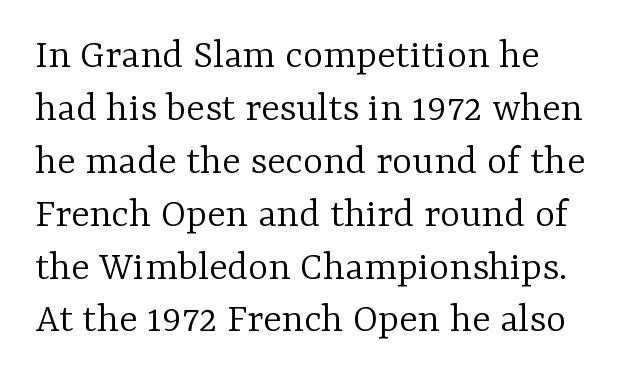
Q: Is the text bold? A: No.
Q: Is the text italic (slanted)? A: No, it is upright.
Q: Is the typeface a serif or a sans-serif typeface? A: Serif.
Q: Is the text underlined? A: No.
Q: How is the paragraph aligned? A: Left-aligned.
Q: Is the spacing between letters normal or unusually wide? A: Normal.
Q: Width (condensed, normal, or wide)? A: Normal.
Q: Stroke contrast? A: Low.
Q: x-height? A: Medium.
Q: Monospaced? A: No.
